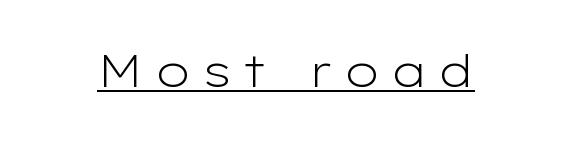
The image shows 45 px light, wide sans-serif type, upright; set unusually wide letter spacing (+0.25 em), underlined; low stroke contrast and a medium x-height.
